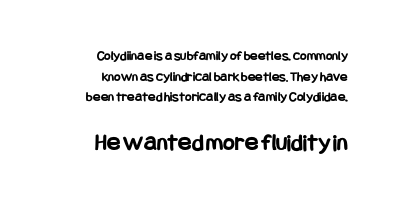
Q: Is the text bold? A: Yes.
Q: Is the text italic (slanted)? A: No, it is upright.
Q: Is the text underlined? A: No.
Q: How is the paragraph aligned? A: Right-aligned.
Q: Is the spacing between letters normal or unusually wide? A: Normal.
Q: Is the spacing between lines tight, normal or loose? A: Normal.
Q: Which block of text is set in a larger size, the first (top) or the second (bottom)? A: The second (bottom) one.
